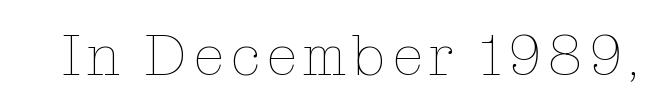
Characters remain perfectly vertical along every line. Is this a fixed-width face? No — the glyphs have proportional, varying widths. Letters have the restrained weight of plain body copy at most. Has an underline been added? It has not.
